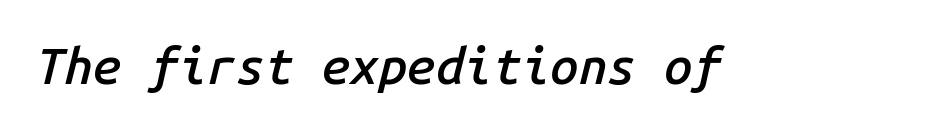
The image shows 51 px semibold type, italic (leaning right), monospaced; set normal letter spacing, not underlined; low stroke contrast and a medium x-height.
